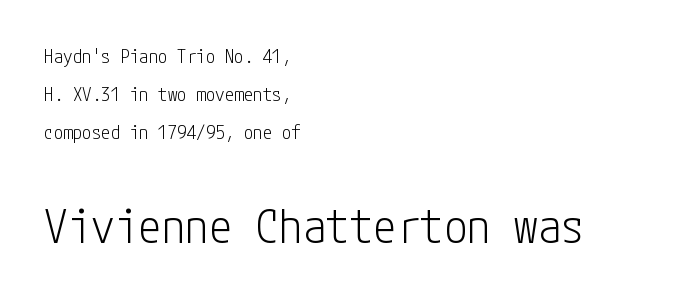
Q: Is the text bold? A: No.
Q: Is the text italic (slanted)? A: No, it is upright.
Q: Is the typeface a serif or a sans-serif typeface? A: Sans-serif.
Q: Is the text underlined? A: No.
Q: How is the paragraph aligned? A: Left-aligned.
Q: Is the spacing between letters normal or unusually wide? A: Normal.
Q: Is the spacing between lines tight, normal or loose? A: Loose.
Q: Which block of text is set in a larger size, the first (top) or the second (bottom)? A: The second (bottom) one.
Q: Width (condensed, normal, or wide)? A: Condensed.
Q: Stroke contrast? A: Low.
Q: x-height? A: Medium.
